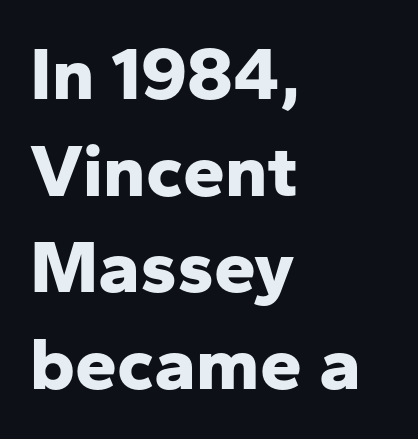
A typesetter would call this proportional, since set widths differ per character. One glance says typical: line gaps are just what's usual. The glyphs have the mass of a bold cut. The space beneath each line is pristine and unruled. The axis of the letterforms is exactly vertical. Where is the straight margin? On the left.
